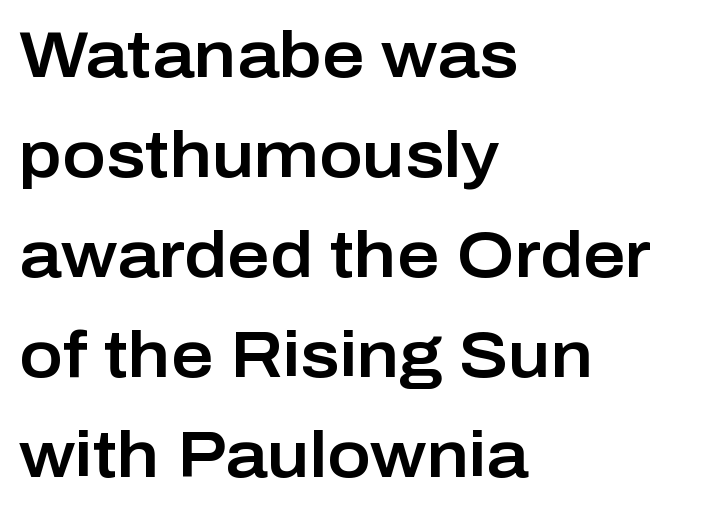
The image shows 65 px sans-serif type, upright; set left-aligned, normal line spacing (1.54x), normal letter spacing, not underlined; low stroke contrast and a medium x-height.
